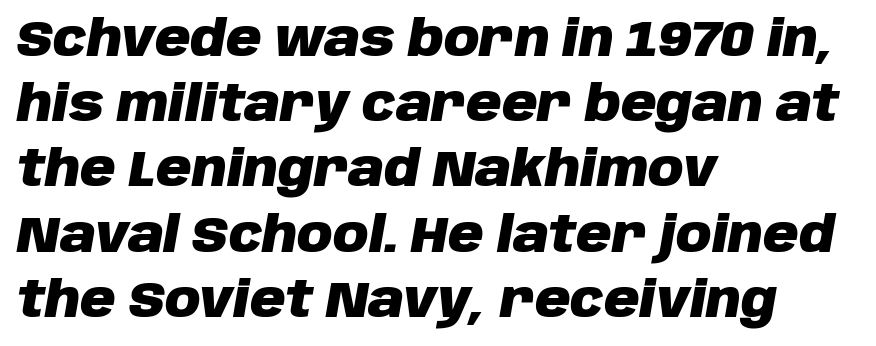
{"italic": "yes", "lean": "right", "slant_degrees": 10, "bold": "yes", "weight": "heavy", "width": "normal", "stroke_contrast": "low", "x_height": "large", "monospaced": "no", "underline": "no", "align": "left", "line_spacing": "normal", "line_spacing_ratio": 1.33, "letter_spacing": "normal", "letter_spacing_em": 0.0, "glyph_px": 49}
